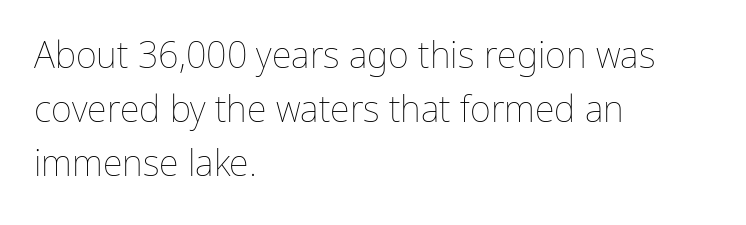
Ascenders rise straight up at ninety degrees. The paragraph has a hard left edge and a soft right edge. Honestly, the letter spacing is just normal — you wouldn't notice it. Character widths vary here, with narrow letters taking less room than wide ones. The strokes carry an ordinary text weight at most. Line spacing here is normal.
